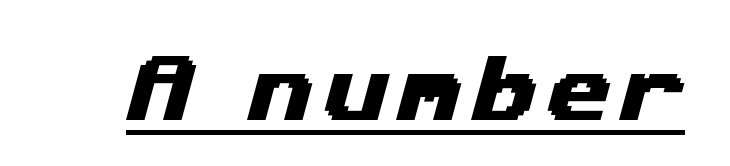
Underline: present. Spacing verdict: proportional, widths tailored to each character. What kind of face is this? One without serifs — a sans.
